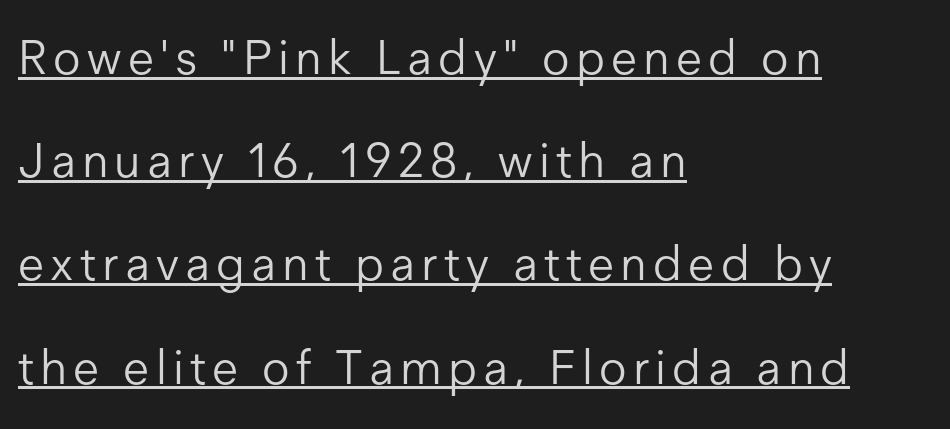
Q: Is the text bold? A: No.
Q: Is the text italic (slanted)? A: No, it is upright.
Q: Is the typeface a serif or a sans-serif typeface? A: Sans-serif.
Q: Is the text underlined? A: Yes.
Q: How is the paragraph aligned? A: Left-aligned.
Q: Is the spacing between lines tight, normal or loose? A: Loose.
Q: Width (condensed, normal, or wide)? A: Normal.
Q: Stroke contrast? A: Low.
Q: x-height? A: Medium.
Q: Monospaced? A: No.
